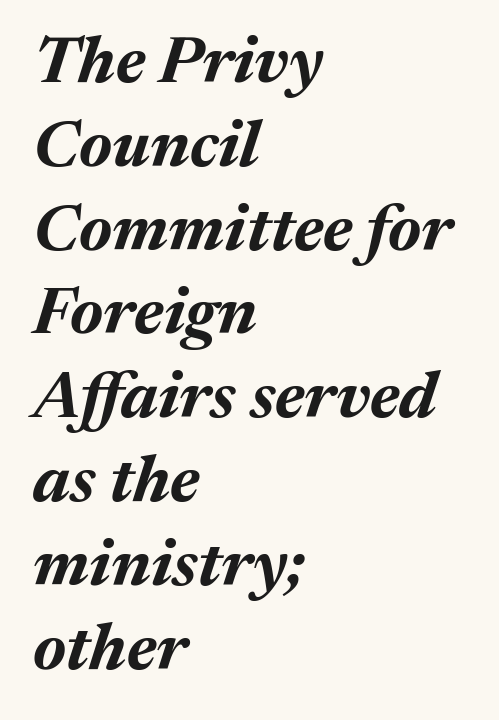
Horizontal alignment here is leftward, the default for most running prose. Nobody touched the tracking dial on this one. The face used here has the dense, thick strokes of a bold. Each row of text sits above clean, open space. Baseline-to-baseline distance is the conventional proportion of letter height.
